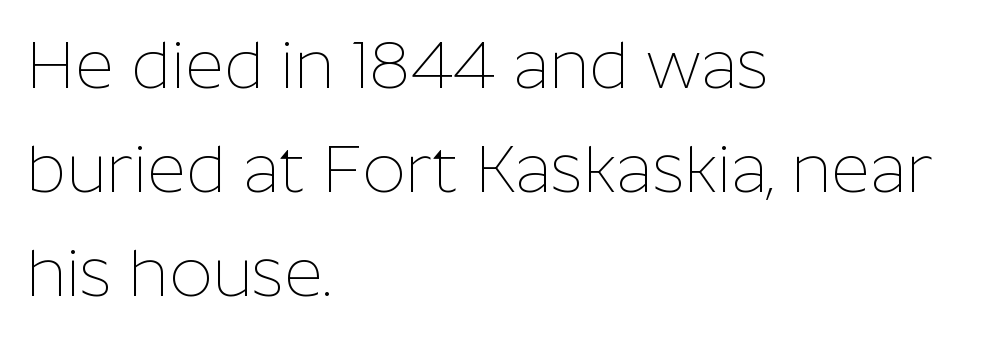
The image shows 67 px thin sans-serif type, upright; set left-aligned, normal line spacing (1.55x), normal letter spacing, not underlined; low stroke contrast and a medium x-height.
